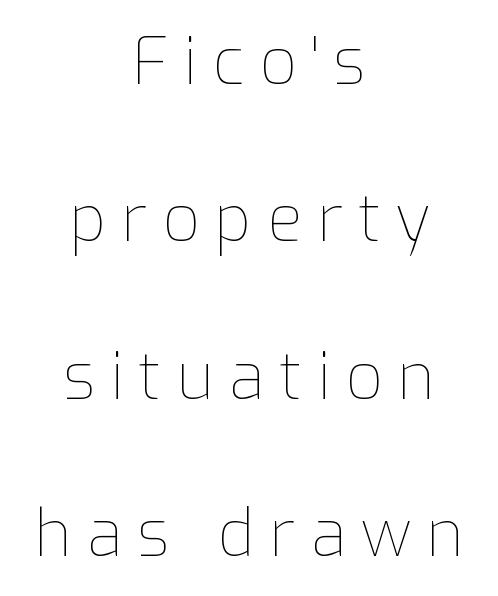
The weight would be labelled regular, book, light, or lighter still. Is the letter spacing exaggerated? Yes — the characters are pushed far apart. This sample trades compactness for vertical openness between lines. Do the characters align in a grid? No, the font is proportional. Teacher's note: observe the equal gaps on both sides — that is centered alignment. The lettering holds an erect, upright posture throughout.
